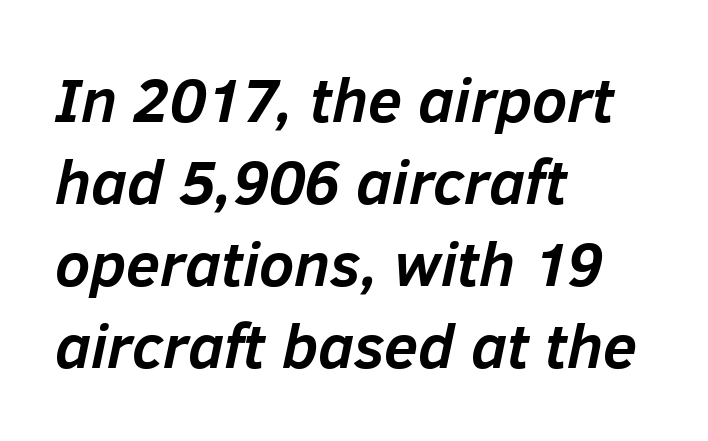
Q: Is the text bold? A: Yes.
Q: Is the text italic (slanted)? A: Yes, it leans right by about 12 degrees.
Q: Is the text underlined? A: No.
Q: How is the paragraph aligned? A: Left-aligned.
Q: Is the spacing between letters normal or unusually wide? A: Normal.
Q: Is the spacing between lines tight, normal or loose? A: Normal.
Q: Width (condensed, normal, or wide)? A: Normal.
Q: Stroke contrast? A: Low.
Q: x-height? A: Medium.
Q: Monospaced? A: No.
